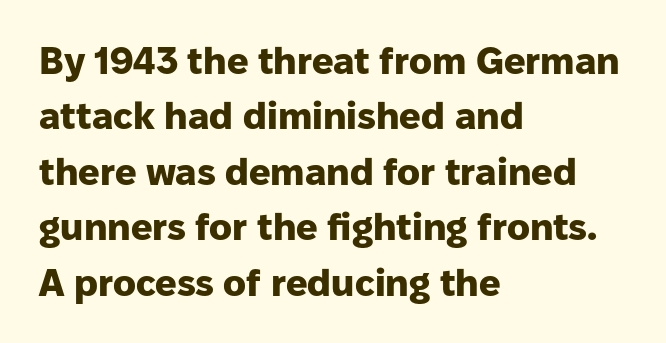
Q: Is the text bold? A: Yes.
Q: Is the text italic (slanted)? A: No, it is upright.
Q: Is the typeface a serif or a sans-serif typeface? A: Sans-serif.
Q: Is the text underlined? A: No.
Q: How is the paragraph aligned? A: Left-aligned.
Q: Is the spacing between letters normal or unusually wide? A: Normal.
Q: Is the spacing between lines tight, normal or loose? A: Normal.
Q: Width (condensed, normal, or wide)? A: Normal.
Q: Stroke contrast? A: Low.
Q: x-height? A: Medium.
Q: Monospaced? A: No.
